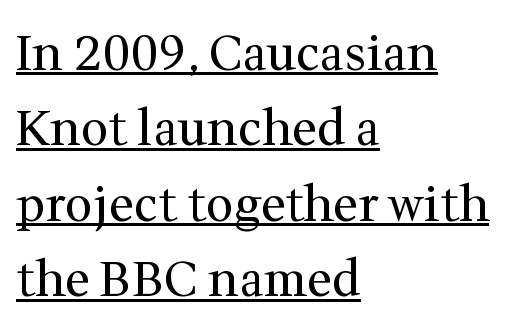
The image shows 49 px regular-weight serif type, upright; set left-aligned, normal line spacing (1.54x), normal letter spacing, underlined; medium stroke contrast and a medium x-height.
